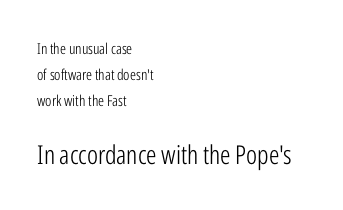
The image shows 26 px text type, upright; set left-aligned, line spacing 1.74x, normal letter spacing, not underlined; the second (bottom) block is 1.73x larger.
